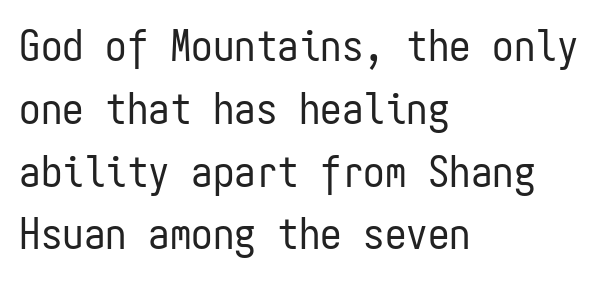
The image shows 43 px regular-weight, condensed sans-serif type, upright, monospaced; set left-aligned, normal line spacing (1.46x), normal letter spacing, not underlined; low stroke contrast and a medium x-height.
